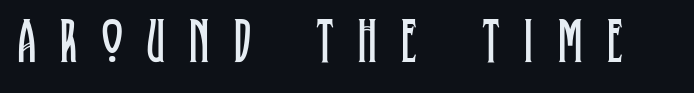
{"serif": "yes", "italic": "no", "bold": "no", "weight": "regular", "width": "condensed", "stroke_contrast": "low", "x_height": "large", "monospaced": "no", "underline": "no", "letter_spacing": "wide", "letter_spacing_em": 0.39, "glyph_px": 63}
